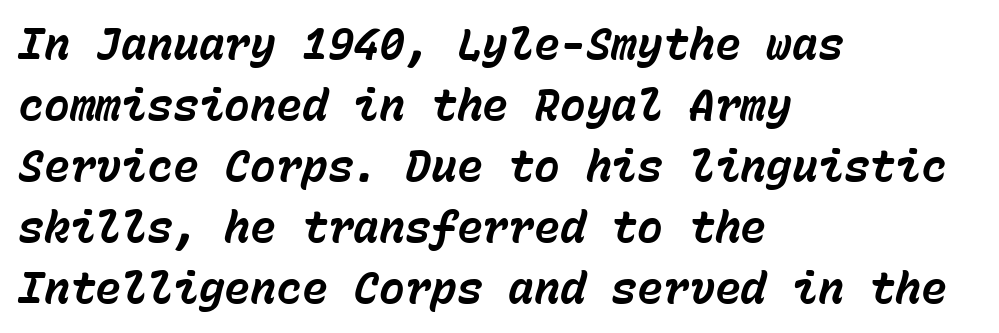
The image shows 43 px bold type, italic (leaning right), monospaced; set left-aligned, normal line spacing (1.42x), normal letter spacing, not underlined; low stroke contrast and a medium x-height.
